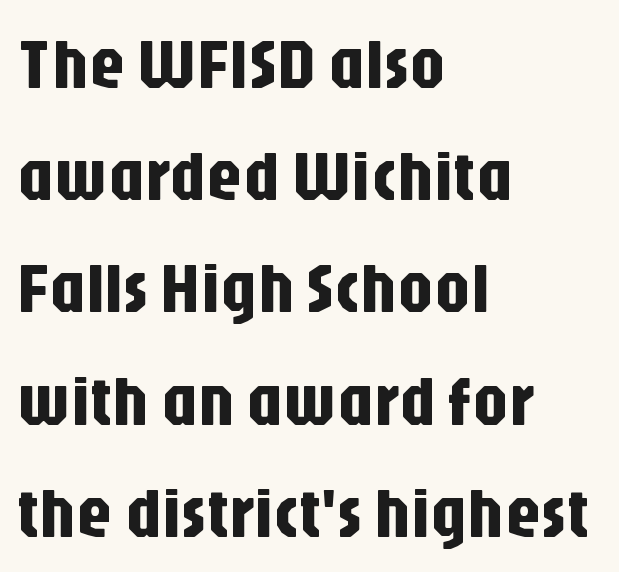
{"serif": "no", "italic": "no", "width": "condensed", "stroke_contrast": "low", "x_height": "large", "monospaced": "no", "underline": "no", "align": "left", "line_spacing": "normal", "line_spacing_ratio": 1.58, "letter_spacing": "normal", "letter_spacing_em": 0.0, "glyph_px": 71}
